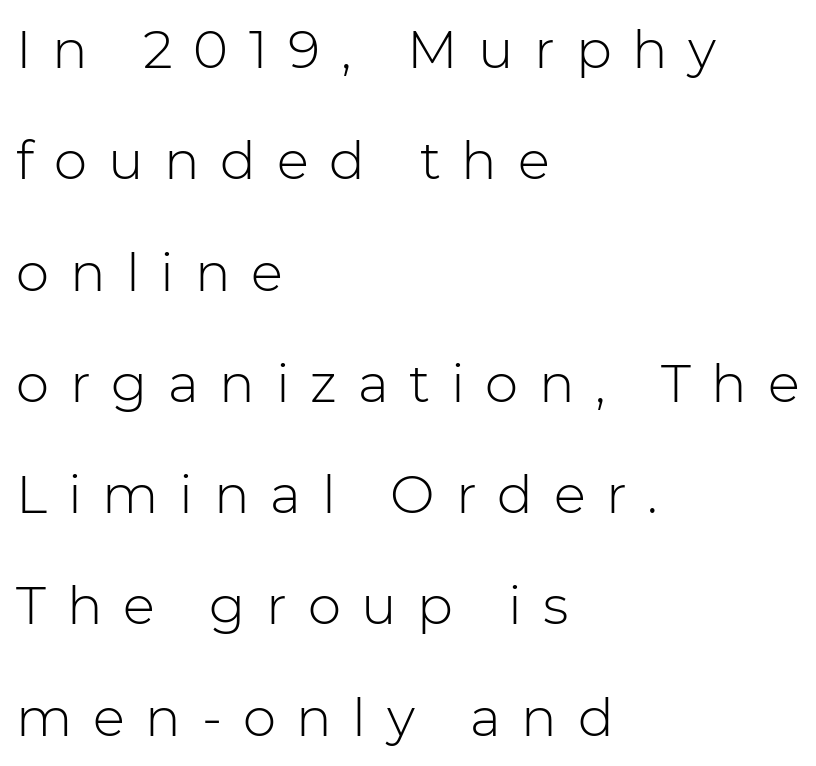
Is the block centered? No — it sits flush against the left margin. The passage shown is typed in a proportional face where columns would drift. In terms of leading, this rendering errs on the spacious side. Nothing heavy about these letters — not bold at all. Someone cranked the tracking dial way up on this one. I'd call this a sans setting — the letters go barefoot.
